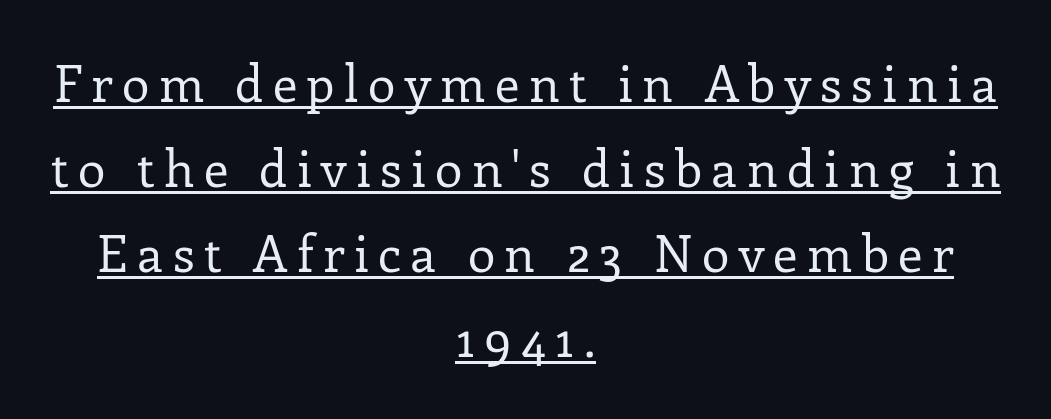
Q: Is the text bold? A: No.
Q: Is the text italic (slanted)? A: No, it is upright.
Q: Is the typeface a serif or a sans-serif typeface? A: Serif.
Q: Is the text underlined? A: Yes.
Q: How is the paragraph aligned? A: Centered.
Q: Is the spacing between lines tight, normal or loose? A: Normal.
Q: Width (condensed, normal, or wide)? A: Normal.
Q: Stroke contrast? A: Low.
Q: x-height? A: Medium.
Q: Monospaced? A: No.
